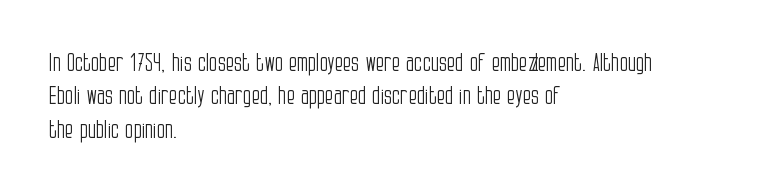
Q: Is the text bold? A: No.
Q: Is the text italic (slanted)? A: No, it is upright.
Q: Is the text underlined? A: No.
Q: How is the paragraph aligned? A: Left-aligned.
Q: Is the spacing between letters normal or unusually wide? A: Normal.
Q: Is the spacing between lines tight, normal or loose? A: Normal.
